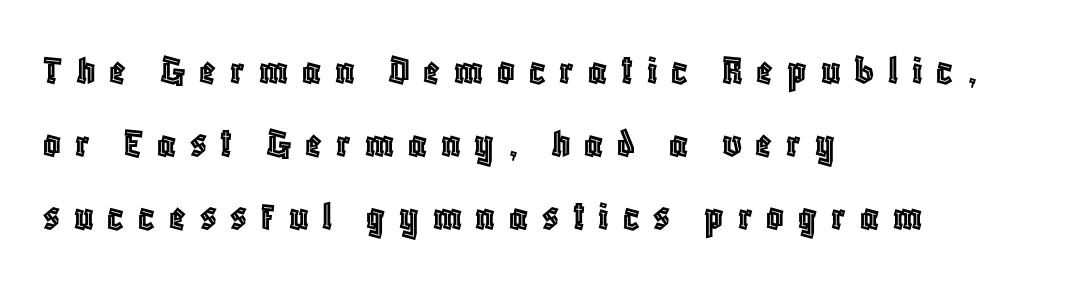
{"italic": "no", "width": "condensed", "x_height": "large", "monospaced": "no", "underline": "no", "align": "left", "line_spacing": "normal", "line_spacing_ratio": 1.7, "letter_spacing": "wide", "letter_spacing_em": 0.32, "glyph_px": 43}
